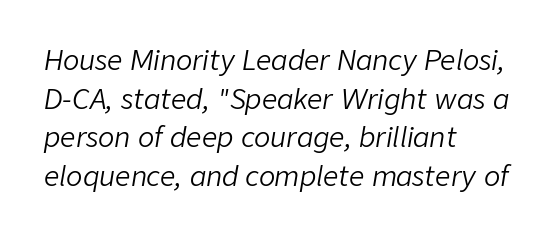
The passage shown is not underscored anywhere. The letterforms sit shoulder to shoulder at normal distance. The specimen reads as italic at a glance. The rows are spaced the way most documents space them.
